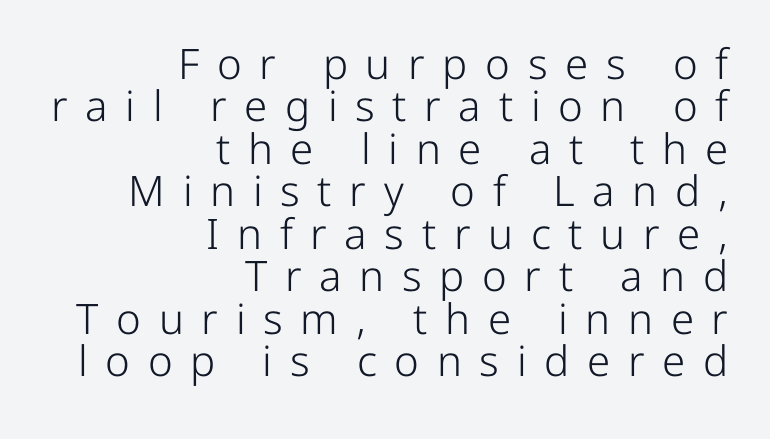
The image shows 42 px light sans-serif type, upright; set right-aligned, tight line spacing (1.01x), unusually wide letter spacing (+0.42 em), not underlined; low stroke contrast and a medium x-height.
